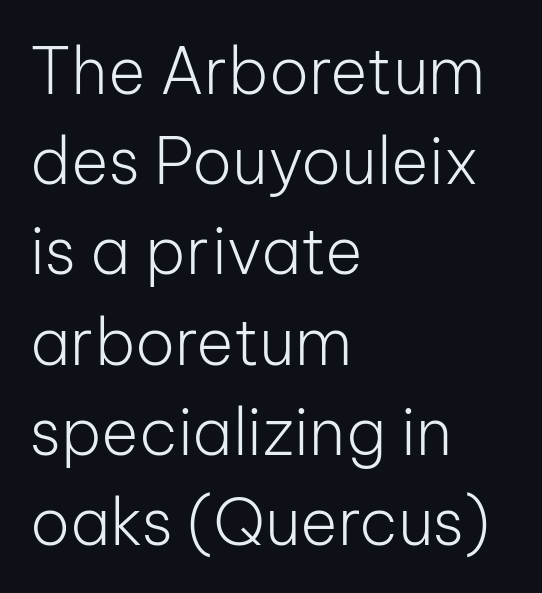
The image shows 64 px light sans-serif type, upright; set left-aligned, normal line spacing (1.41x), normal letter spacing, not underlined; low stroke contrast and a medium x-height.
